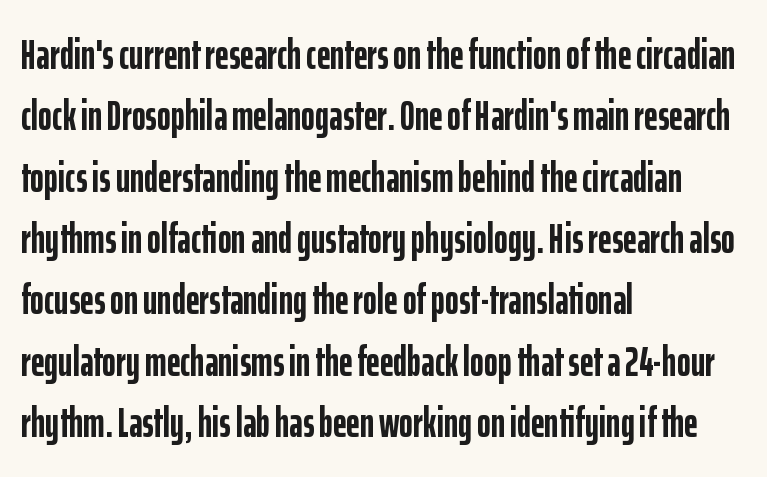
Nothing unusual about the tracking: characters are spaced as the font intends. Unmarked baselines from the first word to the last. Examine the stroke ends and you'll find no serifs. Which margin do the lines hug? The left one — the right edge is uneven. In terms of leading, this rendering sits right in the middle.
